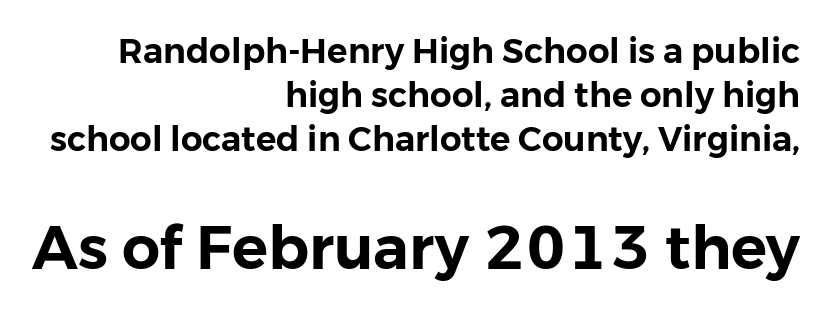
Q: Is the text italic (slanted)? A: No, it is upright.
Q: Is the typeface a serif or a sans-serif typeface? A: Sans-serif.
Q: Is the text underlined? A: No.
Q: How is the paragraph aligned? A: Right-aligned.
Q: Is the spacing between letters normal or unusually wide? A: Normal.
Q: Is the spacing between lines tight, normal or loose? A: Normal.
Q: Which block of text is set in a larger size, the first (top) or the second (bottom)? A: The second (bottom) one.
Q: Width (condensed, normal, or wide)? A: Normal.
Q: Stroke contrast? A: Low.
Q: x-height? A: Medium.
Q: Monospaced? A: No.
